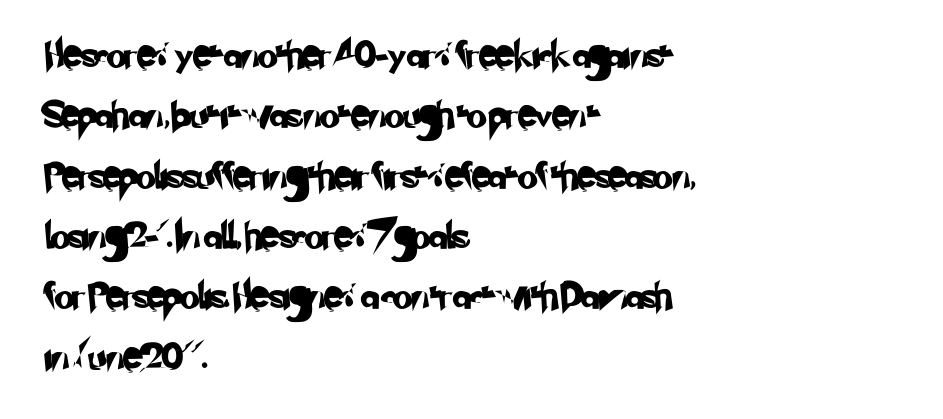
The image shows 26 px text type; set left-aligned, loose line spacing (2.32x), normal letter spacing, not underlined.
